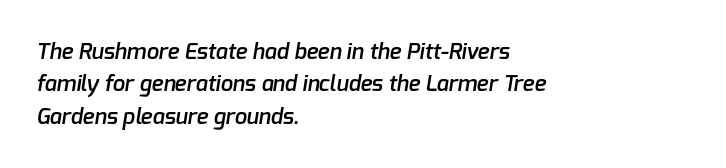
{"bold": "semi", "underline": "no", "align": "left", "line_spacing": "normal", "line_spacing_ratio": 1.47, "letter_spacing": "normal", "letter_spacing_em": 0.0, "glyph_px": 22}
